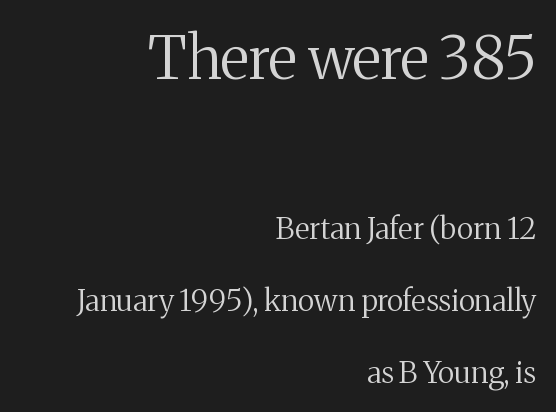
The image shows 59 px regular-weight serif type, upright; set right-aligned, loose line spacing (2.4x), normal letter spacing, not underlined; the first (top) block is 1.97x larger; medium stroke contrast and a medium x-height.
